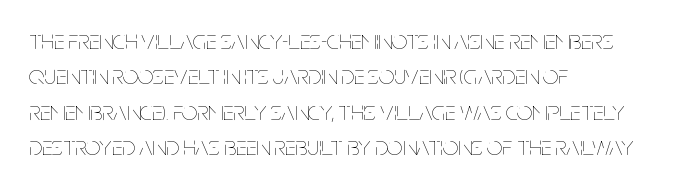
{"italic": "no", "bold": "no", "underline": "no", "align": "left", "line_spacing": "normal", "line_spacing_ratio": 1.31, "letter_spacing": "normal", "letter_spacing_em": 0.0, "glyph_px": 27}
